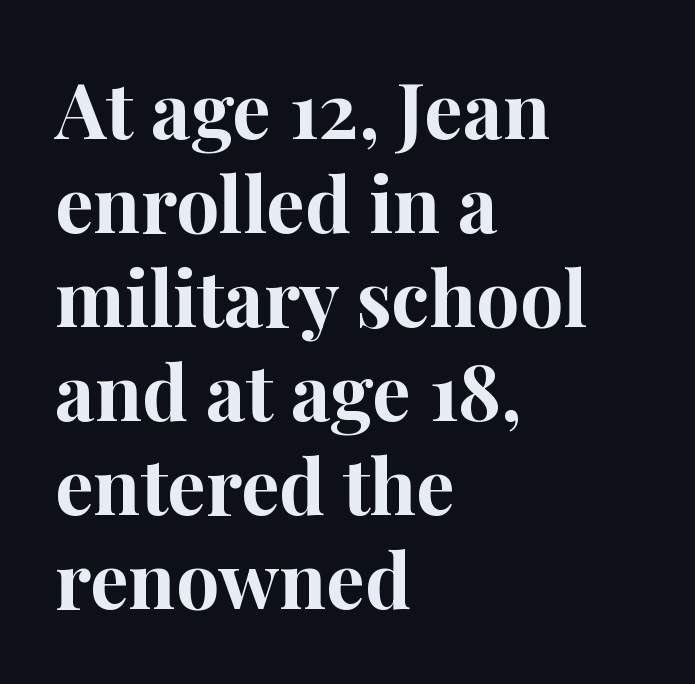
{"serif": "yes", "italic": "no", "bold": "yes", "weight": "bold", "width": "normal", "stroke_contrast": "high", "x_height": "medium", "monospaced": "no", "underline": "no", "align": "left", "line_spacing_ratio": 1.22, "letter_spacing": "normal", "letter_spacing_em": 0.0, "glyph_px": 77}
